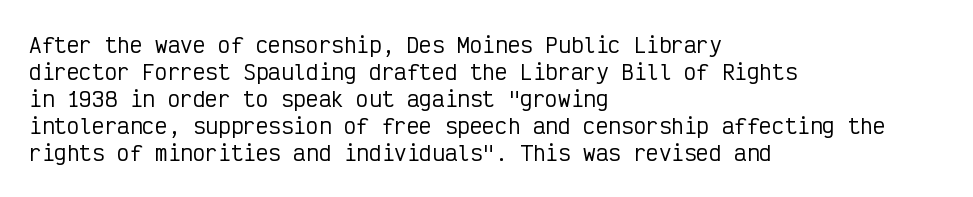
The letters stand straight up with perfectly vertical stems. Tracking here is standard; glyphs follow each other at the usual distance. Whoever set this chose a conventional vertical rhythm. The paragraph has a hard left edge and a soft right edge. Has an underline been added? It has not.
